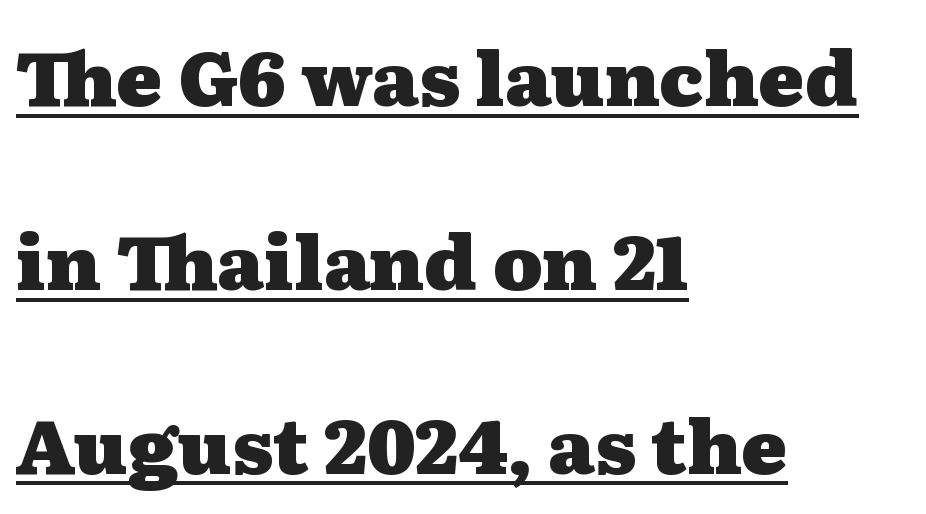
{"serif": "yes", "italic": "no", "bold": "yes", "weight": "heavy", "width": "wide", "stroke_contrast": "medium", "x_height": "medium", "monospaced": "no", "underline": "yes", "align": "left", "line_spacing": "loose", "line_spacing_ratio": 2.42, "letter_spacing": "normal", "letter_spacing_em": 0.0, "glyph_px": 76}
